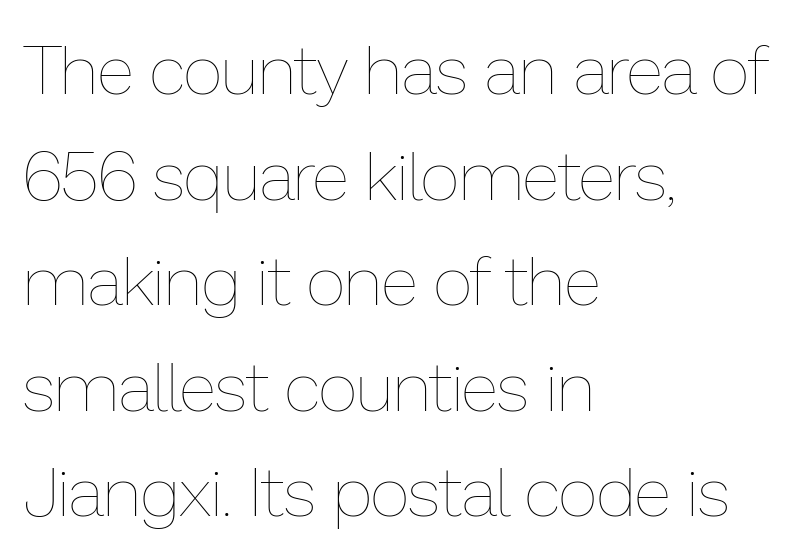
The image shows 69 px thin type, upright; set left-aligned, normal line spacing (1.53x), normal letter spacing, not underlined; low stroke contrast and a medium x-height.
